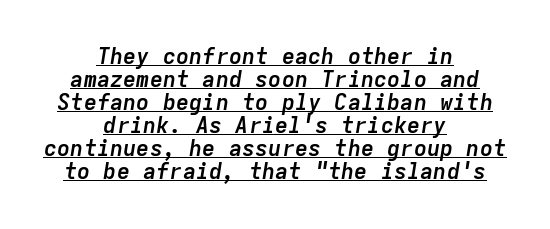
Q: Is the text bold? A: Yes.
Q: Is the text italic (slanted)? A: Yes, it leans right by about 9 degrees.
Q: Is the text underlined? A: Yes.
Q: How is the paragraph aligned? A: Centered.
Q: Is the spacing between letters normal or unusually wide? A: Normal.
Q: Is the spacing between lines tight, normal or loose? A: Tight.
